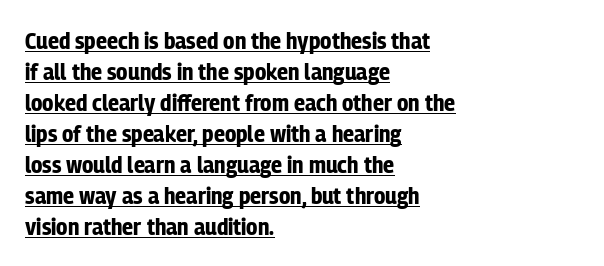
The image shows 24 px bold type, upright; set left-aligned, normal line spacing (1.29x), normal letter spacing, underlined.
